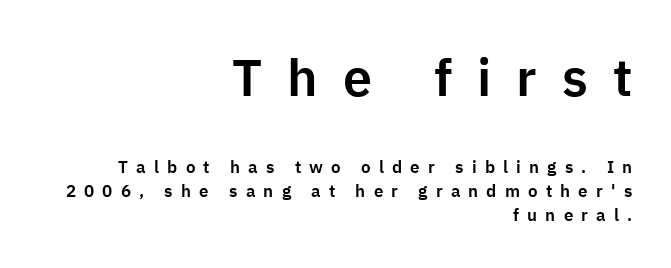
The image shows 52 px sans-serif type, upright; set right-aligned, normal line spacing (1.41x), unusually wide letter spacing (+0.48 em), not underlined; the first (top) block is 3.06x larger; low stroke contrast and a medium x-height.
